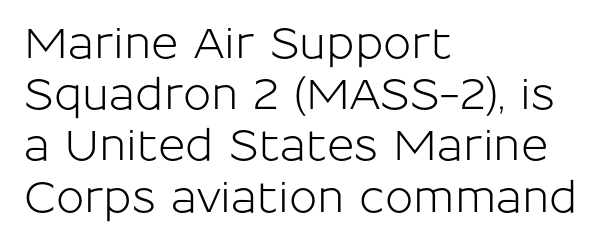
The image shows 42 px sans-serif type, upright; set left-aligned, line spacing 1.22x, normal letter spacing, not underlined; low stroke contrast and a medium x-height.
